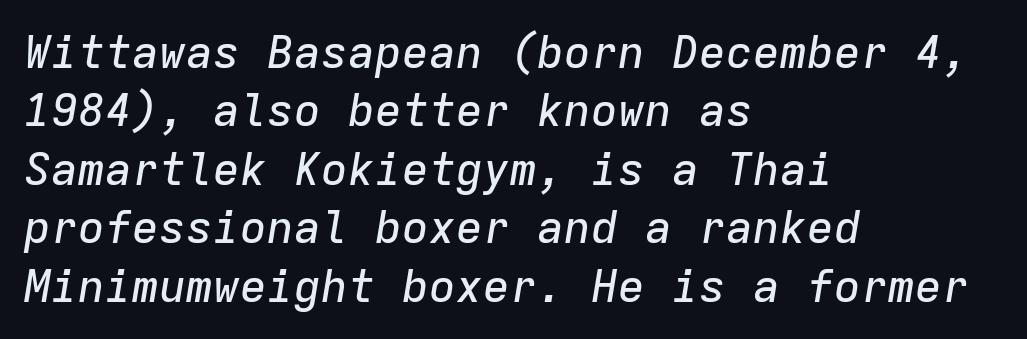
Q: Is the text italic (slanted)? A: Yes, it leans right by about 9 degrees.
Q: Is the text underlined? A: No.
Q: How is the paragraph aligned? A: Left-aligned.
Q: Is the spacing between letters normal or unusually wide? A: Normal.
Q: Is the spacing between lines tight, normal or loose? A: Normal.
Q: Width (condensed, normal, or wide)? A: Normal.
Q: Stroke contrast? A: Low.
Q: x-height? A: Medium.
Q: Monospaced? A: Yes.
